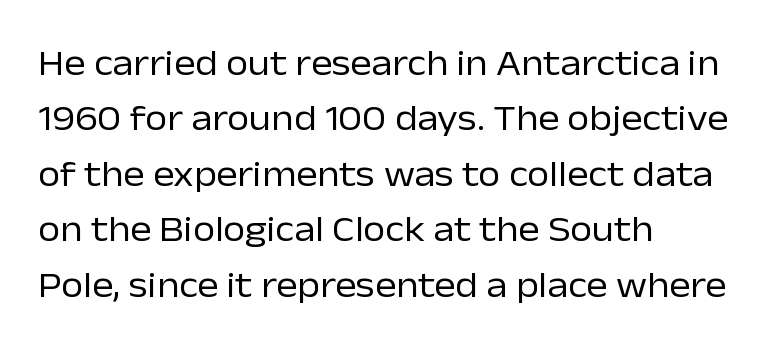
{"serif": "no", "italic": "no", "bold": "no", "weight": "regular", "width": "normal", "stroke_contrast": "low", "x_height": "medium", "monospaced": "no", "underline": "no", "align": "left", "line_spacing": "normal", "line_spacing_ratio": 1.54, "letter_spacing": "normal", "letter_spacing_em": 0.0, "glyph_px": 36}
